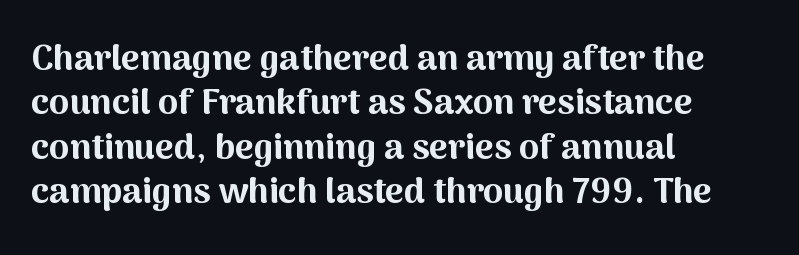
{"serif": "no", "italic": "no", "bold": "yes", "weight": "bold", "width": "normal", "stroke_contrast": "medium", "x_height": "medium", "monospaced": "no", "underline": "no", "align": "left", "line_spacing_ratio": 1.23, "letter_spacing": "normal", "letter_spacing_em": 0.0, "glyph_px": 36}
